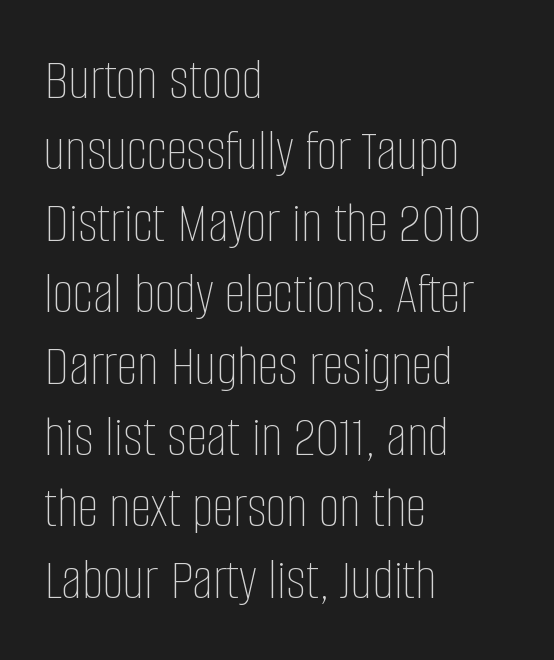
Q: Is the text bold? A: No.
Q: Is the text italic (slanted)? A: No, it is upright.
Q: Is the text underlined? A: No.
Q: How is the paragraph aligned? A: Left-aligned.
Q: Is the spacing between letters normal or unusually wide? A: Normal.
Q: Width (condensed, normal, or wide)? A: Condensed.
Q: Stroke contrast? A: Low.
Q: x-height? A: Large.
Q: Monospaced? A: No.
